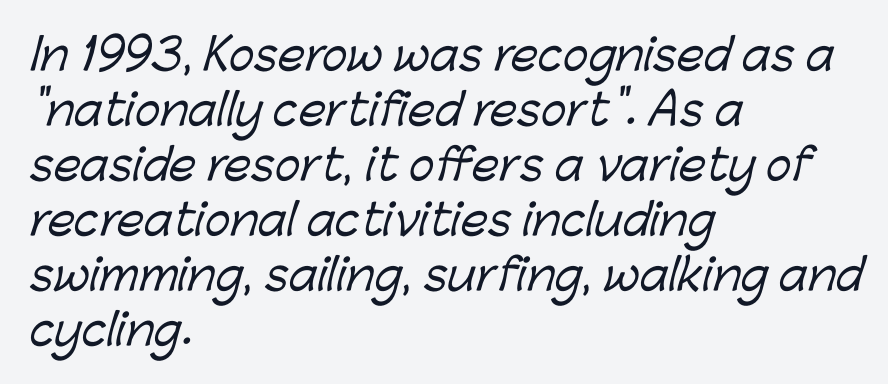
{"serif": "no", "width": "normal", "stroke_contrast": "low", "x_height": "medium", "monospaced": "no", "underline": "no", "align": "left", "line_spacing": "normal", "line_spacing_ratio": 1.28, "letter_spacing": "normal", "letter_spacing_em": 0.0, "glyph_px": 43}
